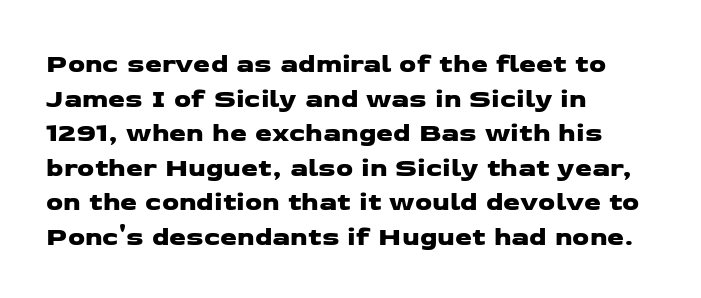
{"underline": "no", "align": "left", "line_spacing": "normal", "line_spacing_ratio": 1.28, "letter_spacing": "normal", "letter_spacing_em": 0.0, "glyph_px": 27}
